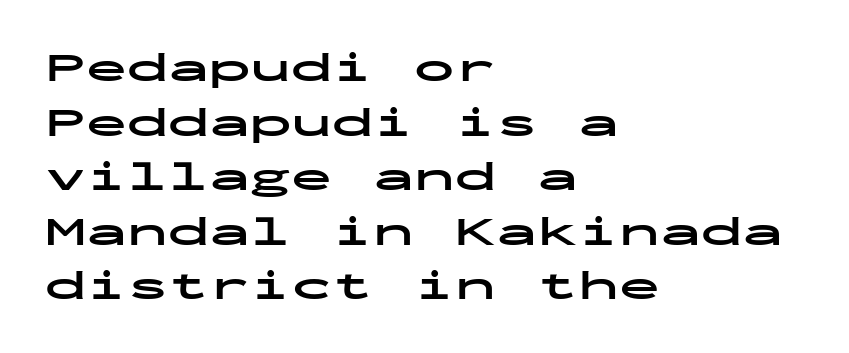
{"serif": "no", "italic": "no", "bold": "yes", "weight": "bold", "width": "wide", "stroke_contrast": "low", "x_height": "medium", "monospaced": "yes", "underline": "no", "align": "left", "line_spacing": "normal", "line_spacing_ratio": 1.33, "letter_spacing": "normal", "letter_spacing_em": 0.0, "glyph_px": 41}
